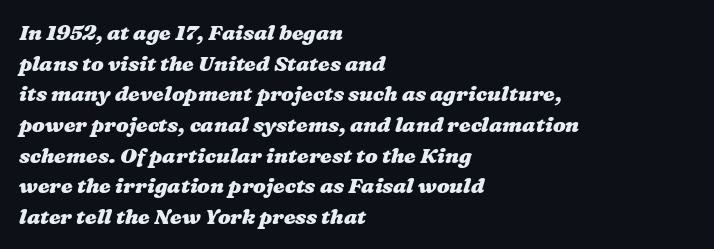
Q: Is the text bold? A: Yes.
Q: Is the text underlined? A: No.
Q: How is the paragraph aligned? A: Left-aligned.
Q: Is the spacing between letters normal or unusually wide? A: Normal.
Q: Is the spacing between lines tight, normal or loose? A: Normal.
